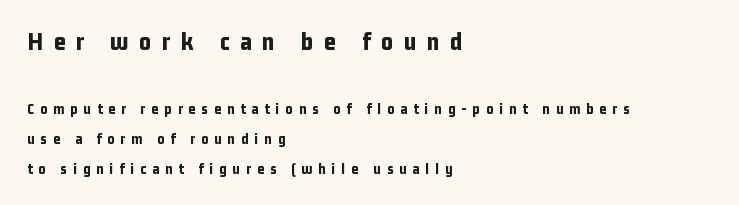
{"italic": "no", "bold": "yes", "underline": "no", "align": "left", "line_spacing": "loose", "line_spacing_ratio": 2.01, "letter_spacing": "wide", "letter_spacing_em": 0.41, "larger_block": "first", "size_ratio": 1.73, "glyph_px": 26}
